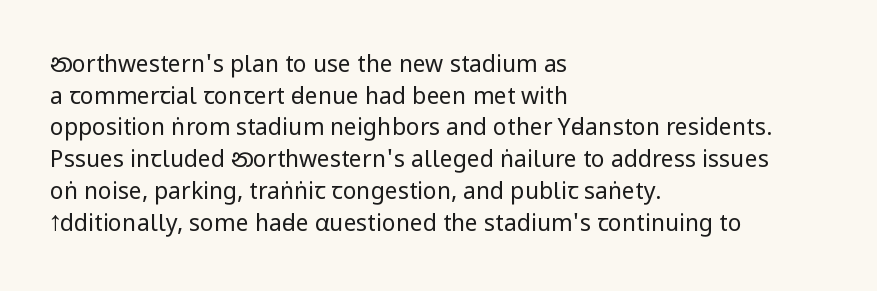
The image shows 23 px text type, upright; set left-aligned, normal line spacing (1.38x), normal letter spacing, not underlined.
